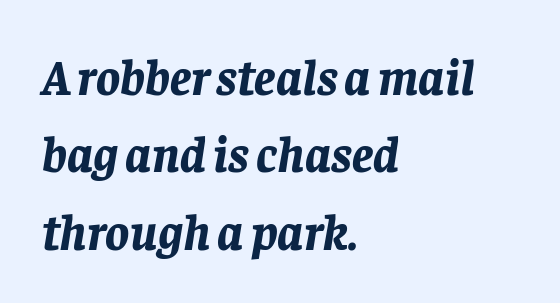
The image shows 50 px bold type, italic (leaning right); set left-aligned, normal line spacing (1.55x), normal letter spacing, not underlined; low stroke contrast and a large x-height.
